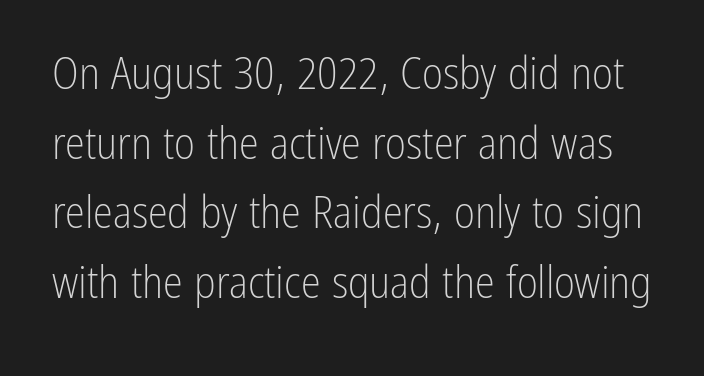
{"serif": "no", "italic": "no", "bold": "no", "weight": "light", "width": "condensed", "stroke_contrast": "low", "x_height": "medium", "monospaced": "no", "underline": "no", "line_spacing": "normal", "line_spacing_ratio": 1.55, "letter_spacing": "normal", "letter_spacing_em": 0.0, "glyph_px": 45}
